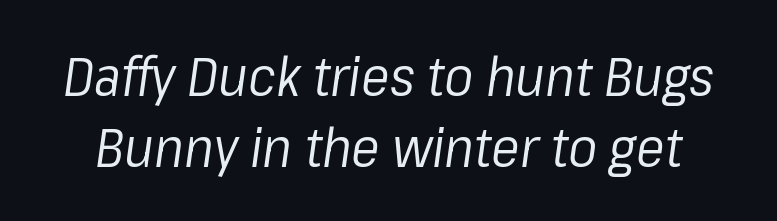
{"italic": "yes", "lean": "right", "slant_degrees": 8, "bold": "no", "weight": "regular", "width": "normal", "stroke_contrast": "low", "x_height": "medium", "monospaced": "no", "underline": "no", "line_spacing": "normal", "line_spacing_ratio": 1.31, "letter_spacing": "normal", "letter_spacing_em": 0.0, "glyph_px": 54}
